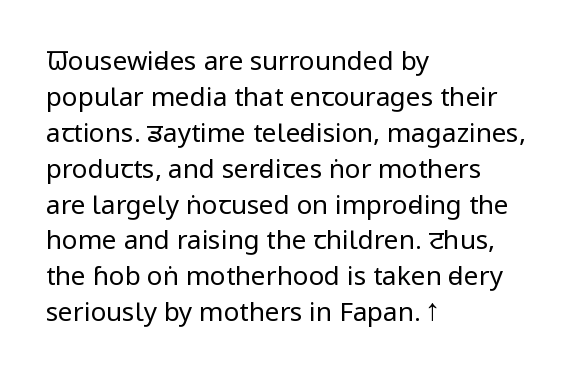
The image shows 26 px text type, upright; set left-aligned, normal line spacing (1.38x), normal letter spacing, not underlined.
